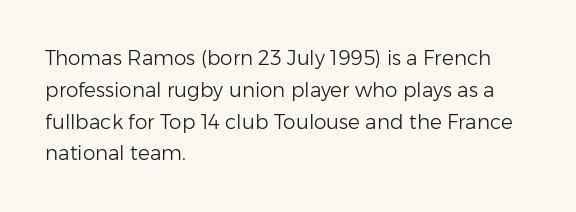
This is not heavy type; no bold has been used. Tracking here is standard; glyphs follow each other at the usual distance. Horizontal bands of white between lines are of average thickness. Underlining? Definitely not there. A student would call this left alignment; a typographer would say flush left, rag right.
